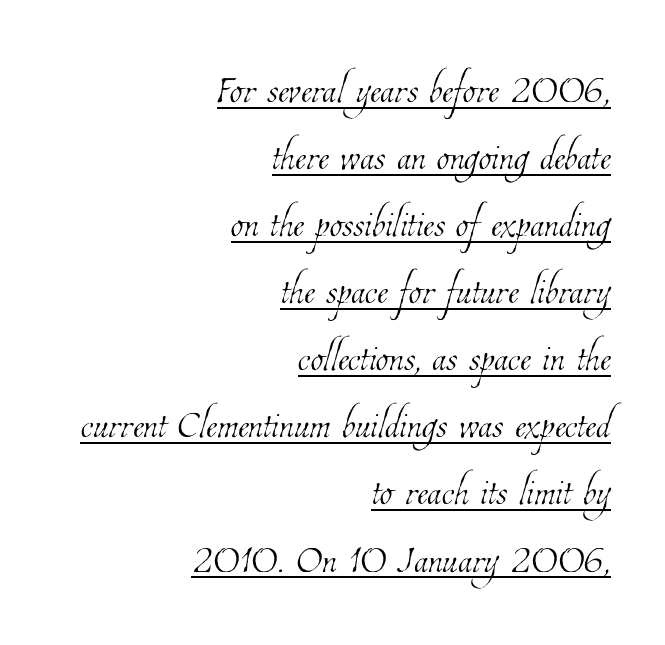
Q: Is the text bold? A: No.
Q: Is the text underlined? A: Yes.
Q: How is the paragraph aligned? A: Right-aligned.
Q: Is the spacing between letters normal or unusually wide? A: Normal.
Q: Is the spacing between lines tight, normal or loose? A: Normal.
Q: Width (condensed, normal, or wide)? A: Condensed.
Q: Stroke contrast? A: Low.
Q: x-height? A: Medium.
Q: Monospaced? A: No.
